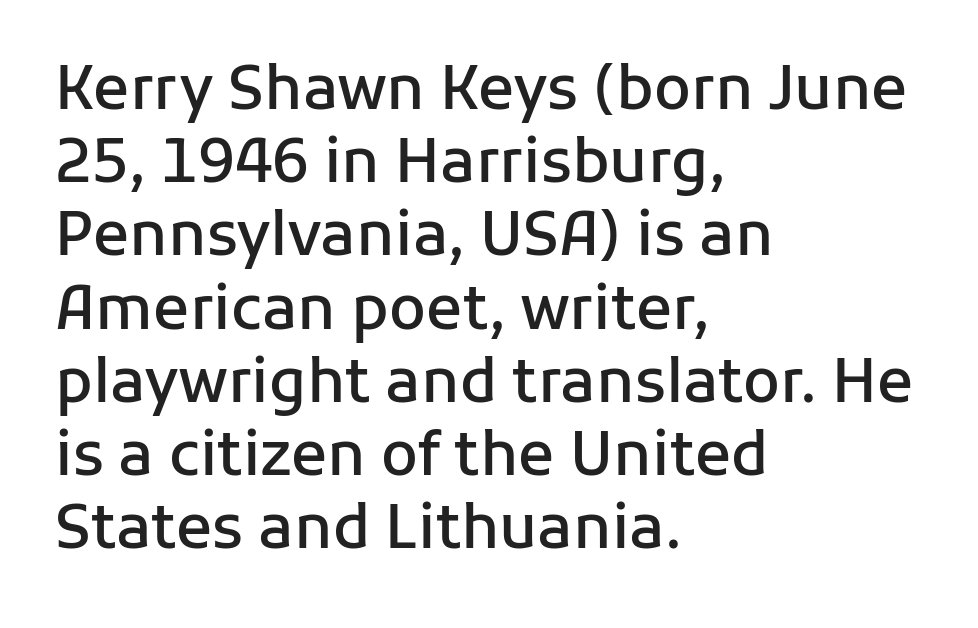
The image shows 60 px semibold sans-serif type, upright; set left-aligned, line spacing 1.22x, normal letter spacing, not underlined; low stroke contrast and a medium x-height.
